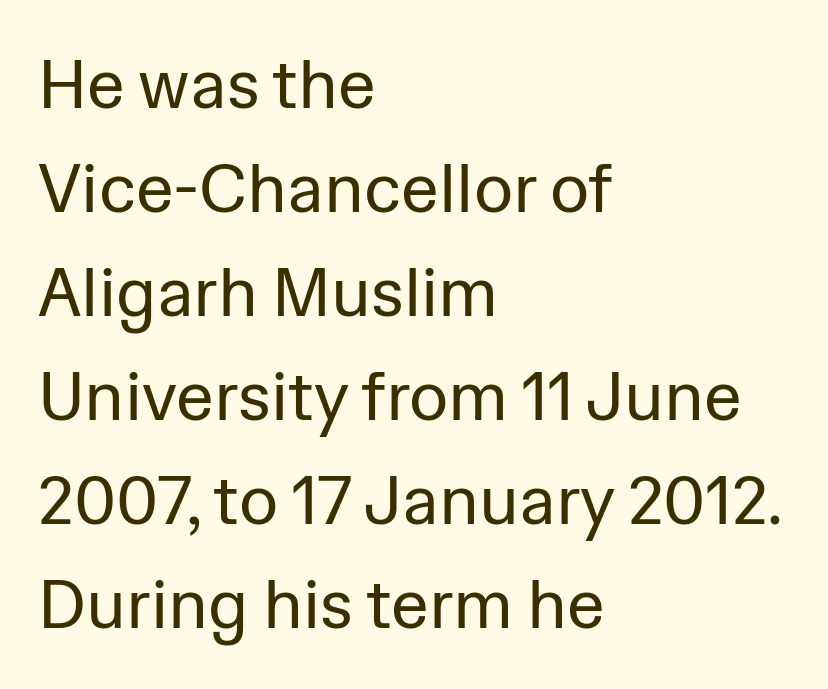
Q: Is the text bold? A: No.
Q: Is the text italic (slanted)? A: No, it is upright.
Q: Is the typeface a serif or a sans-serif typeface? A: Sans-serif.
Q: Is the text underlined? A: No.
Q: How is the paragraph aligned? A: Left-aligned.
Q: Is the spacing between letters normal or unusually wide? A: Normal.
Q: Is the spacing between lines tight, normal or loose? A: Normal.
Q: Width (condensed, normal, or wide)? A: Normal.
Q: Stroke contrast? A: Low.
Q: x-height? A: Medium.
Q: Monospaced? A: No.
